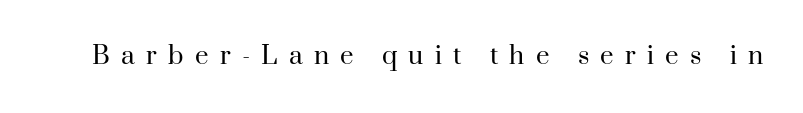
Q: Is the text bold? A: No.
Q: Is the text italic (slanted)? A: No, it is upright.
Q: Is the text underlined? A: No.
Q: Is the spacing between letters normal or unusually wide? A: Unusually wide.
